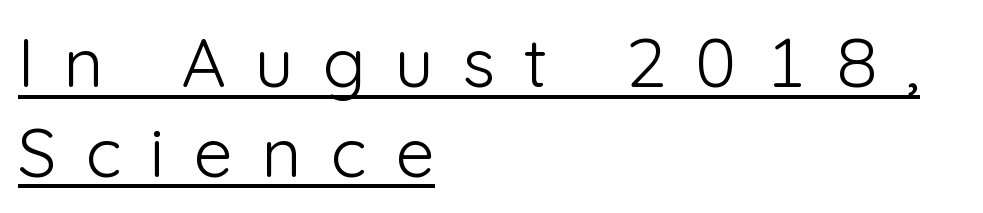
Q: Is the text bold? A: No.
Q: Is the text italic (slanted)? A: No, it is upright.
Q: Is the typeface a serif or a sans-serif typeface? A: Sans-serif.
Q: Is the text underlined? A: Yes.
Q: How is the paragraph aligned? A: Left-aligned.
Q: Is the spacing between letters normal or unusually wide? A: Unusually wide.
Q: Is the spacing between lines tight, normal or loose? A: Normal.
Q: Width (condensed, normal, or wide)? A: Normal.
Q: Stroke contrast? A: Low.
Q: x-height? A: Medium.
Q: Monospaced? A: No.
